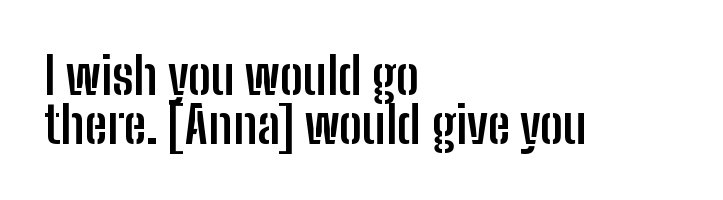
Q: Is the text bold? A: Yes.
Q: Is the text italic (slanted)? A: No, it is upright.
Q: Is the typeface a serif or a sans-serif typeface? A: Sans-serif.
Q: Is the text underlined? A: No.
Q: How is the paragraph aligned? A: Left-aligned.
Q: Is the spacing between letters normal or unusually wide? A: Normal.
Q: Is the spacing between lines tight, normal or loose? A: Tight.
Q: Width (condensed, normal, or wide)? A: Condensed.
Q: Stroke contrast? A: Low.
Q: x-height? A: Medium.
Q: Monospaced? A: No.
